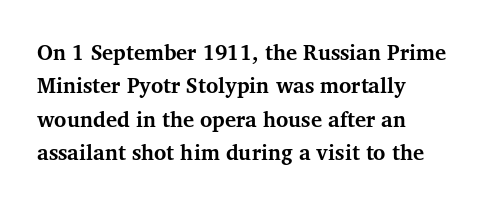
Q: Is the text bold? A: Yes.
Q: Is the text italic (slanted)? A: No, it is upright.
Q: Is the text underlined? A: No.
Q: How is the paragraph aligned? A: Left-aligned.
Q: Is the spacing between letters normal or unusually wide? A: Normal.
Q: Is the spacing between lines tight, normal or loose? A: Normal.
